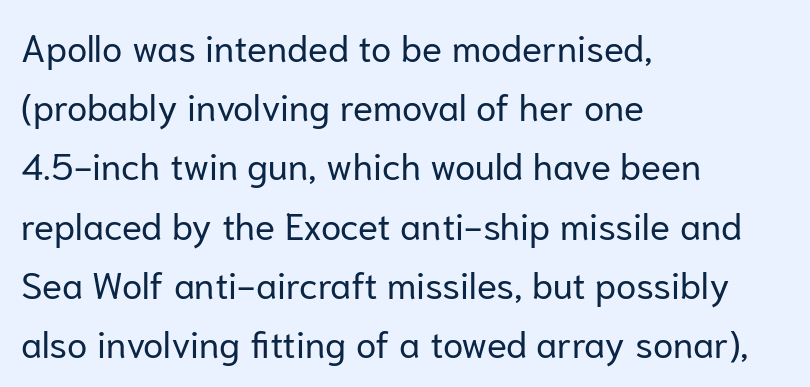
{"serif": "no", "italic": "no", "bold": "no", "weight": "regular", "width": "normal", "stroke_contrast": "low", "x_height": "medium", "monospaced": "no", "underline": "no", "align": "left", "line_spacing": "normal", "line_spacing_ratio": 1.6, "letter_spacing": "normal", "letter_spacing_em": 0.0, "glyph_px": 37}
